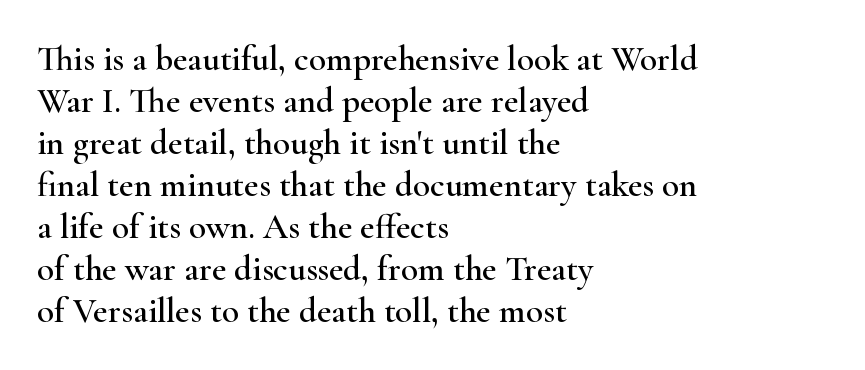
{"serif": "yes", "italic": "no", "width": "wide", "stroke_contrast": "high", "x_height": "small", "monospaced": "no", "underline": "no", "align": "left", "line_spacing_ratio": 1.2, "letter_spacing": "normal", "letter_spacing_em": 0.0, "glyph_px": 35}
